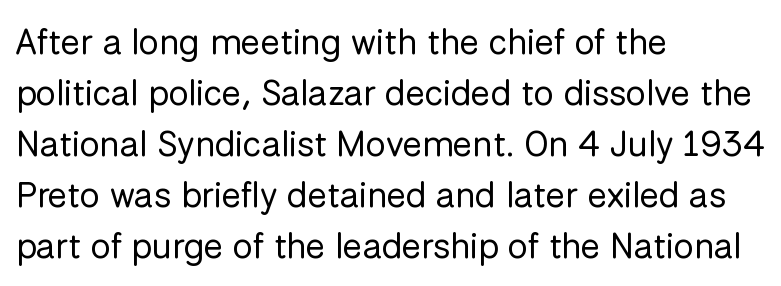
Q: Is the text bold? A: No.
Q: Is the text italic (slanted)? A: No, it is upright.
Q: Is the typeface a serif or a sans-serif typeface? A: Sans-serif.
Q: Is the text underlined? A: No.
Q: How is the paragraph aligned? A: Left-aligned.
Q: Is the spacing between letters normal or unusually wide? A: Normal.
Q: Is the spacing between lines tight, normal or loose? A: Normal.
Q: Width (condensed, normal, or wide)? A: Normal.
Q: Stroke contrast? A: Low.
Q: x-height? A: Medium.
Q: Monospaced? A: No.
